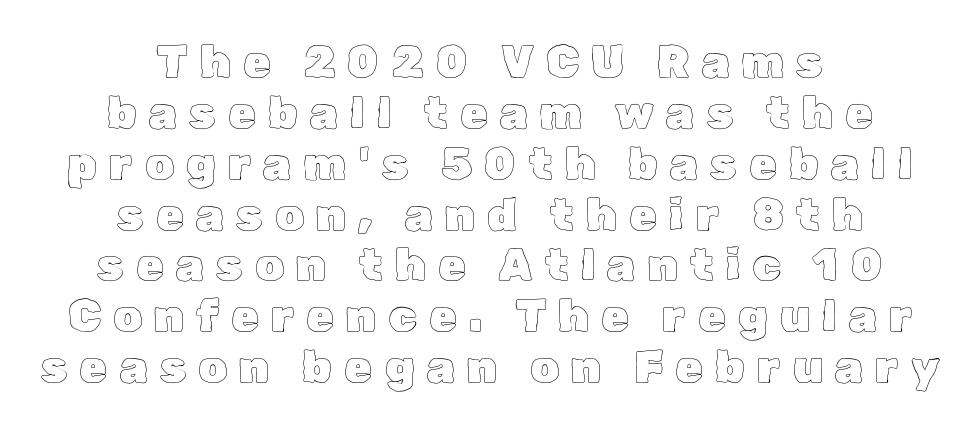
The image shows 45 px text type, upright; set centered, tight line spacing (1.13x), unusually wide letter spacing (+0.27 em), not underlined; a medium x-height.
